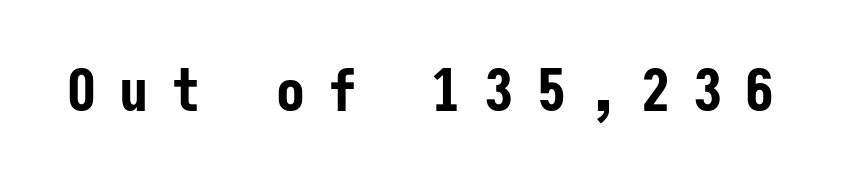
As a designer I'd log this as weight 700, bold. Does extra space separate the letters? Yes, quite a lot of it. What kind of face is this? One without serifs — a sans. Only glyphs here, with clear space below each row.
